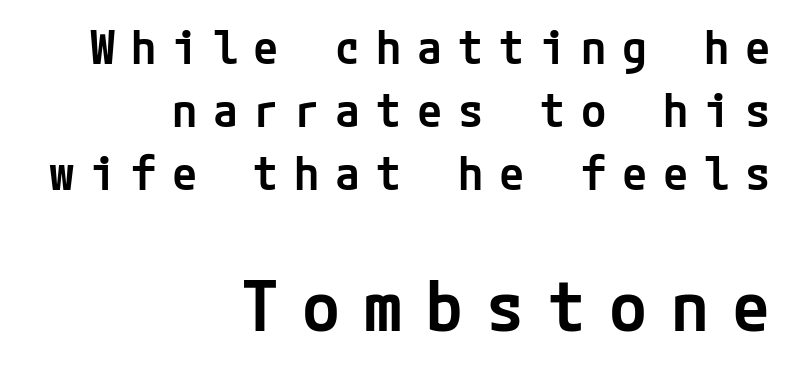
{"serif": "no", "italic": "no", "bold": "semi", "weight": "semibold", "width": "normal", "stroke_contrast": "low", "x_height": "medium", "underline": "no", "align": "right", "line_spacing": "normal", "line_spacing_ratio": 1.37, "letter_spacing": "wide", "letter_spacing_em": 0.34, "larger_block": "second", "size_ratio": 1.5, "glyph_px": 69}
